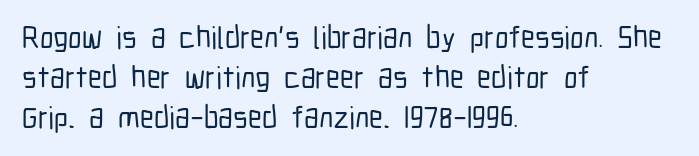
Q: Is the text italic (slanted)? A: No, it is upright.
Q: Is the typeface a serif or a sans-serif typeface? A: Sans-serif.
Q: Is the text underlined? A: No.
Q: How is the paragraph aligned? A: Left-aligned.
Q: Is the spacing between letters normal or unusually wide? A: Normal.
Q: Is the spacing between lines tight, normal or loose? A: Normal.
Q: Width (condensed, normal, or wide)? A: Condensed.
Q: Stroke contrast? A: Low.
Q: x-height? A: Medium.
Q: Monospaced? A: No.
